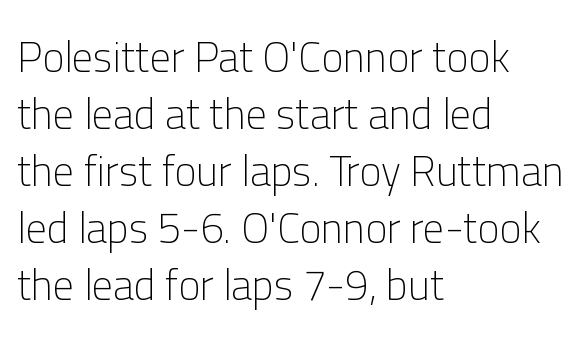
The image shows 42 px light sans-serif type, upright; set left-aligned, normal line spacing (1.36x), normal letter spacing, not underlined; low stroke contrast and a medium x-height.
